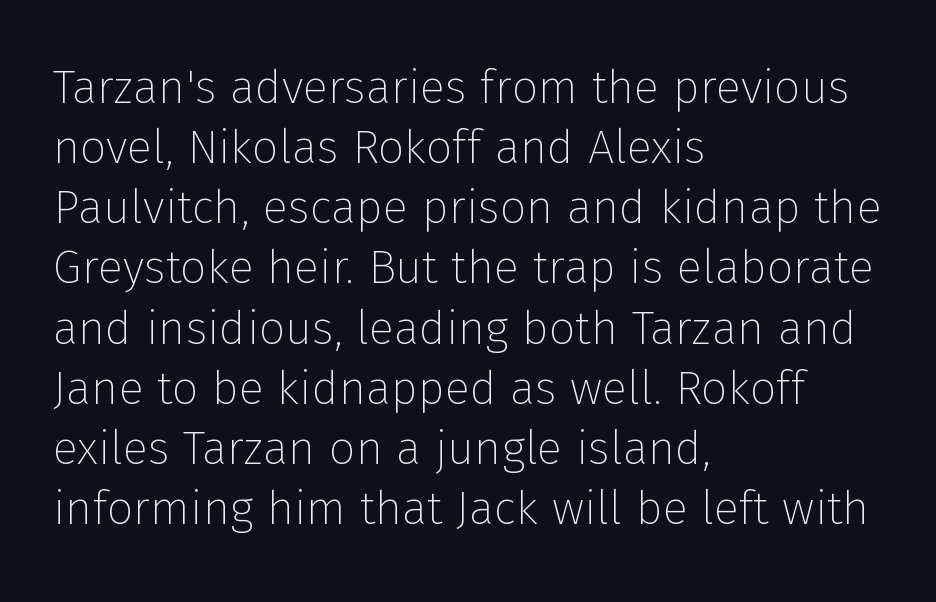
{"serif": "no", "italic": "no", "bold": "no", "weight": "thin", "width": "normal", "stroke_contrast": "low", "x_height": "medium", "monospaced": "no", "underline": "no", "align": "left", "line_spacing": "normal", "line_spacing_ratio": 1.28, "letter_spacing": "normal", "letter_spacing_em": 0.0, "glyph_px": 47}
